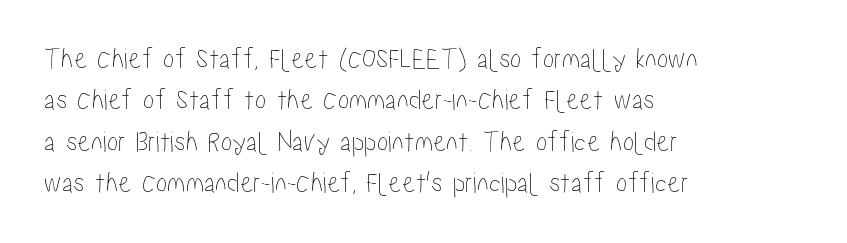
Q: Is the text italic (slanted)? A: No, it is upright.
Q: Is the text underlined? A: No.
Q: How is the paragraph aligned? A: Left-aligned.
Q: Is the spacing between letters normal or unusually wide? A: Normal.
Q: Is the spacing between lines tight, normal or loose? A: Normal.
Q: Width (condensed, normal, or wide)? A: Condensed.
Q: Stroke contrast? A: Low.
Q: x-height? A: Medium.
Q: Monospaced? A: No.
